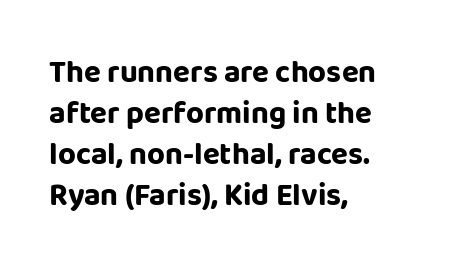
Proportional: the letters do not fall into vertical columns. How heavy is the stroke? Heavy — this is a bold. The glyphs are unaccompanied by any horizontal stroke below them. You can tell it's not italic because the verticals are truly vertical. Alignment: flush left. The rendering shows plain stroke endings on the letterforms — a sans-serif design.
